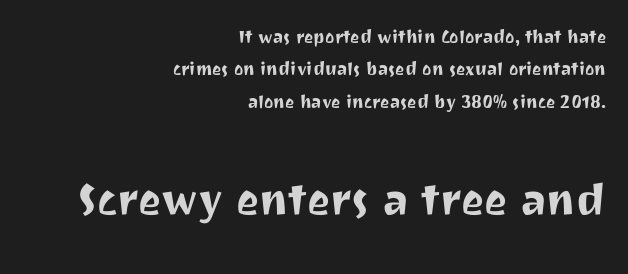
{"serif": "no", "italic": "no", "width": "normal", "stroke_contrast": "medium", "x_height": "medium", "monospaced": "no", "underline": "no", "align": "right", "line_spacing": "normal", "line_spacing_ratio": 1.47, "letter_spacing": "normal", "letter_spacing_em": 0.0, "larger_block": "second", "size_ratio": 2.5, "glyph_px": 55}
